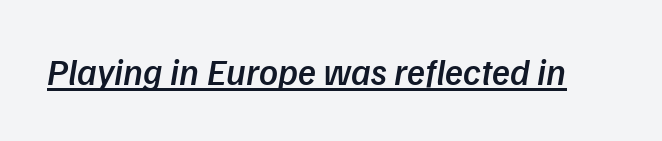
{"italic": "yes", "lean": "right", "slant_degrees": 9, "bold": "semi", "weight": "semibold", "width": "normal", "stroke_contrast": "low", "x_height": "medium", "monospaced": "no", "underline": "yes", "letter_spacing": "normal", "letter_spacing_em": 0.0, "glyph_px": 37}
